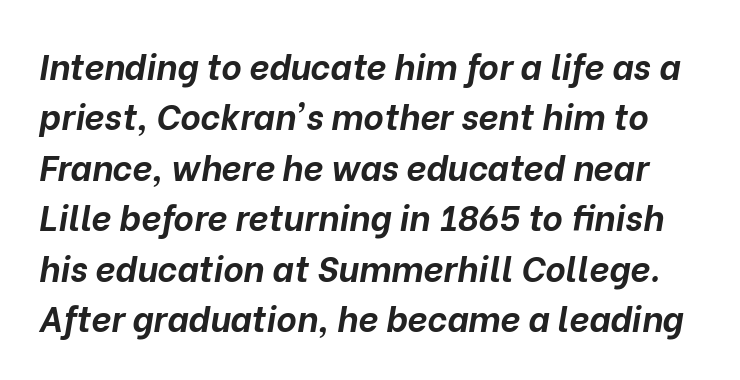
The image shows 35 px bold type, italic (leaning right); set normal line spacing (1.44x), normal letter spacing, not underlined; low stroke contrast and a medium x-height.
